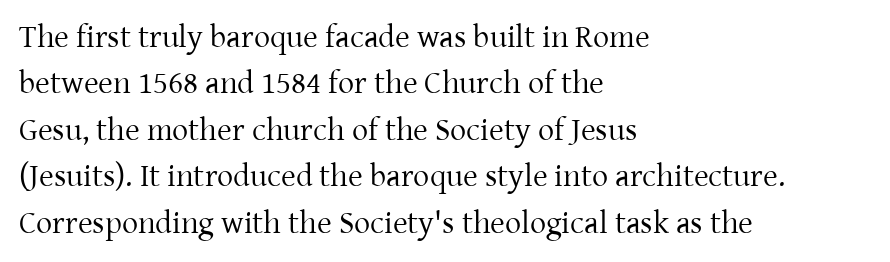
Q: Is the text bold? A: No.
Q: Is the text italic (slanted)? A: No, it is upright.
Q: Is the typeface a serif or a sans-serif typeface? A: Serif.
Q: Is the text underlined? A: No.
Q: How is the paragraph aligned? A: Left-aligned.
Q: Is the spacing between letters normal or unusually wide? A: Normal.
Q: Is the spacing between lines tight, normal or loose? A: Normal.
Q: Width (condensed, normal, or wide)? A: Normal.
Q: Stroke contrast? A: Low.
Q: x-height? A: Medium.
Q: Monospaced? A: No.
